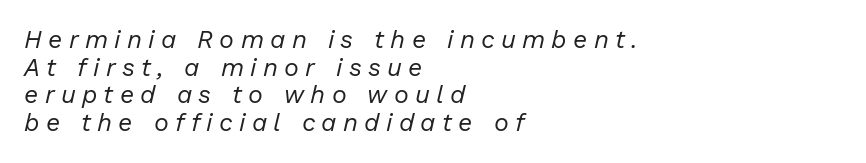
The passage shown has open, widely tracked lettering throughout. Is the type heavy? It reads as light-to-regular instead. The designer dialed line spacing down below the default. Reading down the block, your eye returns to a fixed left position each line. Every character sits at an angle, as italics do. Underlining? Definitely not there.
